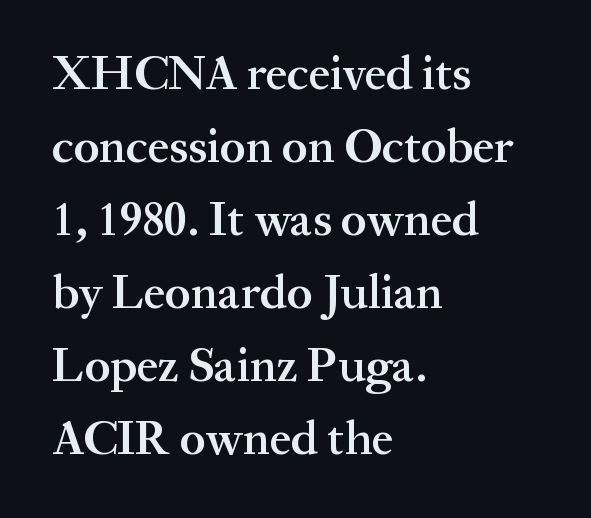
Q: Is the text bold? A: Semi-bold.
Q: Is the text italic (slanted)? A: No, it is upright.
Q: Is the typeface a serif or a sans-serif typeface? A: Serif.
Q: Is the text underlined? A: No.
Q: How is the paragraph aligned? A: Left-aligned.
Q: Is the spacing between letters normal or unusually wide? A: Normal.
Q: Is the spacing between lines tight, normal or loose? A: Normal.
Q: Width (condensed, normal, or wide)? A: Normal.
Q: Stroke contrast? A: Medium.
Q: x-height? A: Medium.
Q: Monospaced? A: No.
